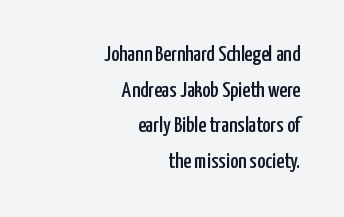
{"italic": "no", "underline": "no", "align": "right", "line_spacing": "normal", "line_spacing_ratio": 1.62, "letter_spacing": "normal", "letter_spacing_em": 0.0, "glyph_px": 22}
